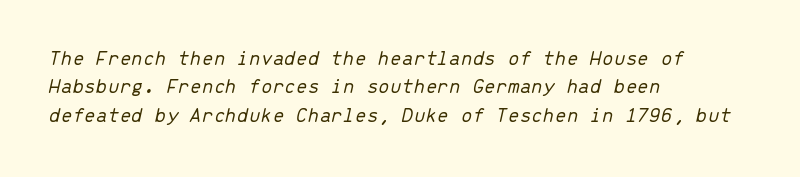
Underline: absent. The paragraph has a hard left edge and a soft right edge. Here the glyphs are tracked normally, forming tight word shapes. These lines sit exactly where default settings would place them. Stroke mass is kept to a normal reading level or below.
